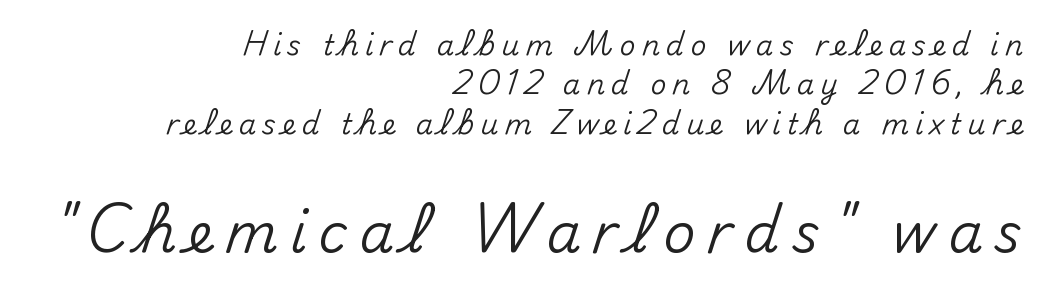
The image shows 55 px sans-serif type; set right-aligned, normal line spacing (1.41x), unusually wide letter spacing (+0.22 em), not underlined; the second (bottom) block is 1.96x larger; medium stroke contrast and a small x-height.
